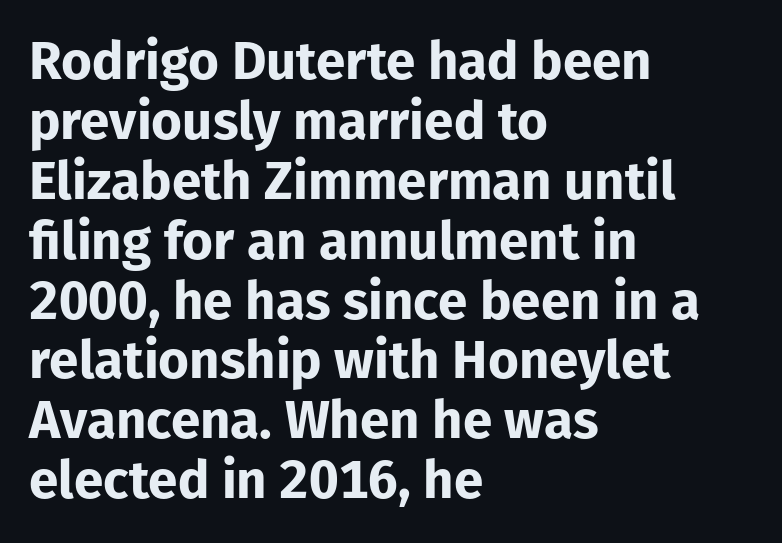
Is this a fixed-width face? No — the glyphs have proportional, varying widths. Italic: no, the glyphs are upright roman. What kind of face is this? One without serifs — a sans. This rendering uses left alignment, leaving the right contour irregular.
